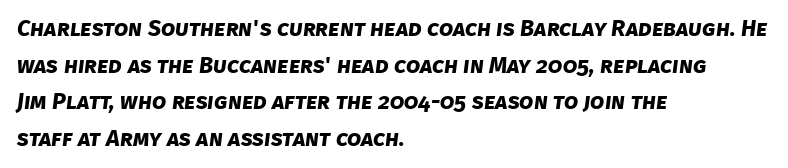
Strong, thick strokes mark this as bold type. Casual observation: everything's shoved over to the left. Only glyphs here, with clear space below each row. Vertically, the passage feels balanced, rows spaced as you'd expect.
